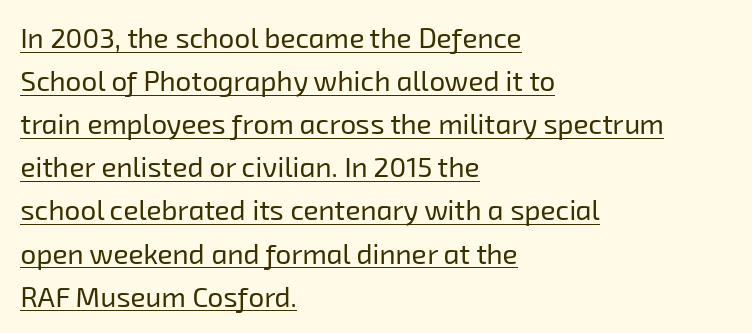
Are there feet on the stems? There aren't — it's a sans. The block of text has a typical density, with ordinary space between rows. In designer terms, the underline attribute is active on this setting. A quiet, ordinary-to-light weight characterises the typeface. Each line starts at the same left margin while the right side varies. Proportional: the letters do not fall into vertical columns.
